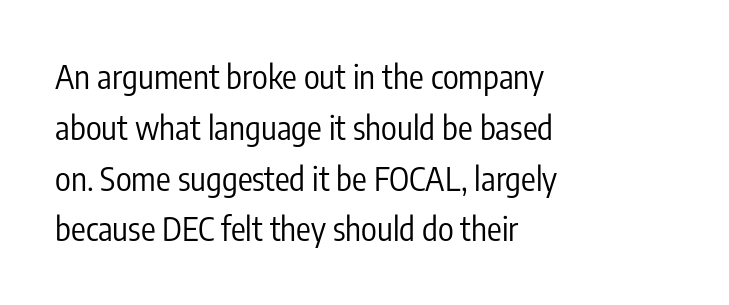
Q: Is the text bold? A: No.
Q: Is the text italic (slanted)? A: No, it is upright.
Q: Is the typeface a serif or a sans-serif typeface? A: Sans-serif.
Q: Is the text underlined? A: No.
Q: How is the paragraph aligned? A: Left-aligned.
Q: Is the spacing between letters normal or unusually wide? A: Normal.
Q: Is the spacing between lines tight, normal or loose? A: Normal.
Q: Width (condensed, normal, or wide)? A: Condensed.
Q: Stroke contrast? A: Low.
Q: x-height? A: Medium.
Q: Monospaced? A: No.
